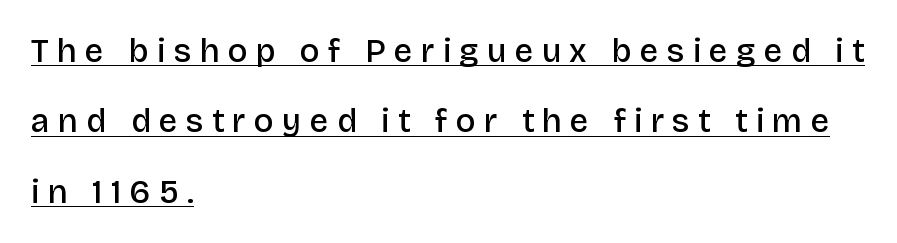
The image shows 33 px semibold sans-serif type, upright; set left-aligned, loose line spacing (2.13x), unusually wide letter spacing (+0.25 em), underlined; low stroke contrast and a large x-height.
